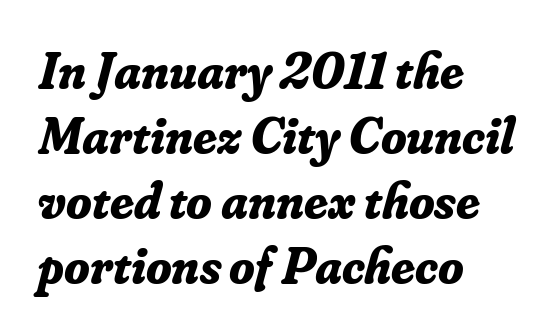
{"serif": "yes", "italic": "yes", "lean": "right", "slant_degrees": 16, "bold": "yes", "weight": "bold", "width": "normal", "stroke_contrast": "low", "x_height": "small", "monospaced": "no", "underline": "no", "align": "left", "line_spacing": "normal", "line_spacing_ratio": 1.25, "letter_spacing": "normal", "letter_spacing_em": 0.0, "glyph_px": 52}
